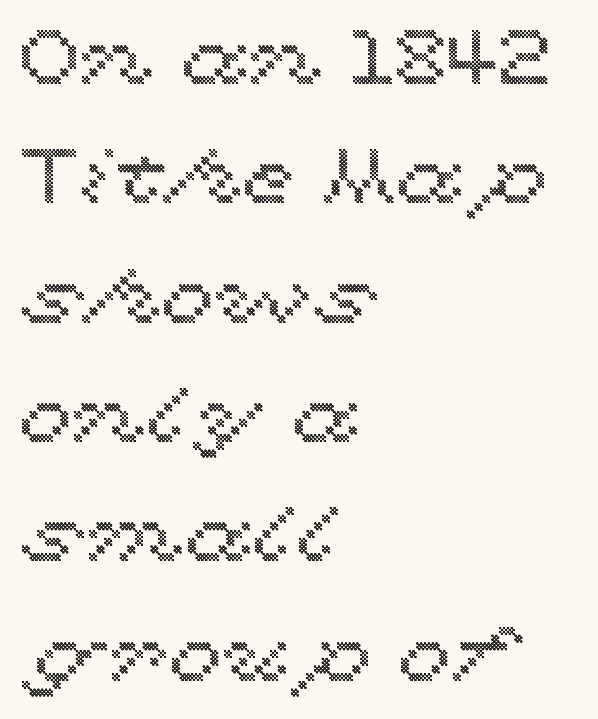
Q: Is the text italic (slanted)? A: Yes.
Q: Is the text underlined? A: No.
Q: How is the paragraph aligned? A: Left-aligned.
Q: Is the spacing between letters normal or unusually wide? A: Normal.
Q: Is the spacing between lines tight, normal or loose? A: Normal.
Q: Width (condensed, normal, or wide)? A: Wide.
Q: x-height? A: Medium.
Q: Monospaced? A: No.
